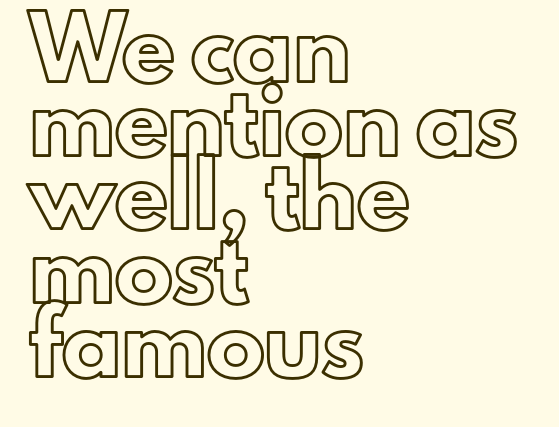
Q: Is the text italic (slanted)? A: No, it is upright.
Q: Is the text underlined? A: No.
Q: How is the paragraph aligned? A: Left-aligned.
Q: Is the spacing between letters normal or unusually wide? A: Normal.
Q: Is the spacing between lines tight, normal or loose? A: Normal.
Q: Width (condensed, normal, or wide)? A: Normal.
Q: x-height? A: Small.
Q: Monospaced? A: No.
